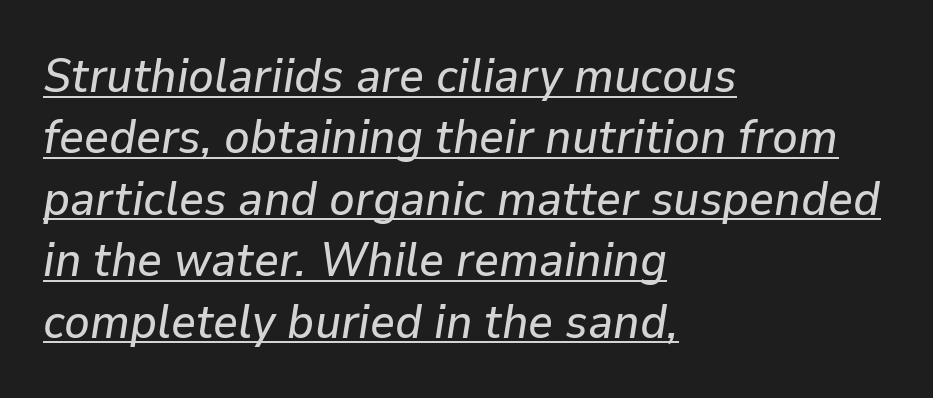
The image shows 48 px text type, italic (leaning right); set left-aligned, normal line spacing (1.28x), normal letter spacing, underlined; low stroke contrast and a medium x-height.
